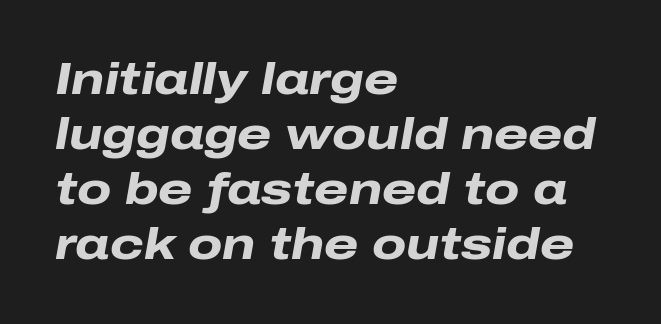
{"italic": "yes", "lean": "right", "slant_degrees": 10, "bold": "yes", "weight": "heavy", "width": "wide", "stroke_contrast": "low", "x_height": "medium", "monospaced": "no", "underline": "no", "align": "left", "line_spacing": "normal", "line_spacing_ratio": 1.25, "letter_spacing": "normal", "letter_spacing_em": 0.0, "glyph_px": 44}
